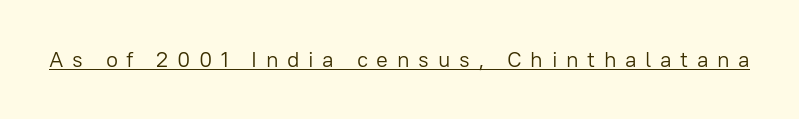
A typesetter would mark this as roman, not italic. Looks like someone drew a line under every word here. Weight class: somewhere from thin through regular. Loose tracking; the words dissolve into strings of separated letters.
